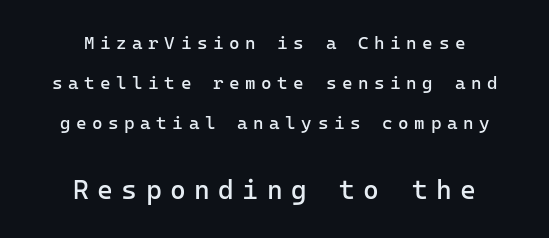
A light-to-regular cut is what we see here. Words float on clear page, feet unadorned. Tall strokes in this sample are plumb rather than angled. Alignment: centered. Block two is the big one; block one sits smaller above it.
